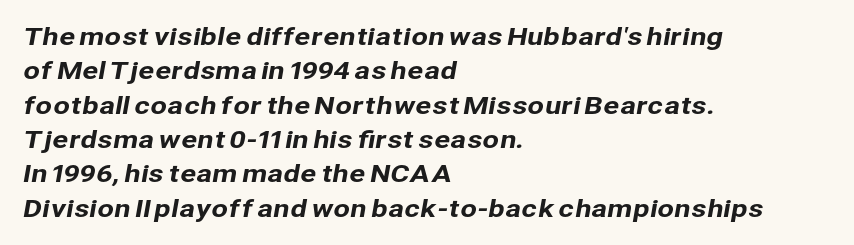
Every row of glyphs begins at an identical x-position on the left. The face used here is rendered with its standard letterfit. Leading matches the norm, producing a regular column. Plain, unruled lines of type.
